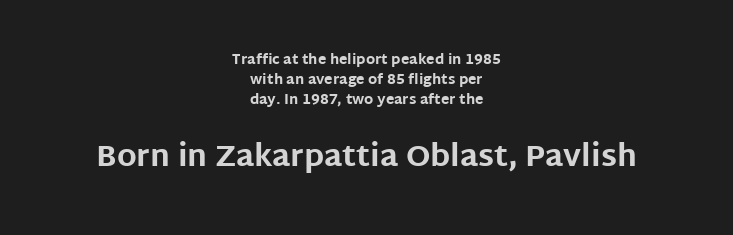
The image shows 30 px bold sans-serif type, upright; set centered, normal line spacing (1.44x), normal letter spacing, not underlined; the second (bottom) block is 2.14x larger; low stroke contrast and a large x-height.
